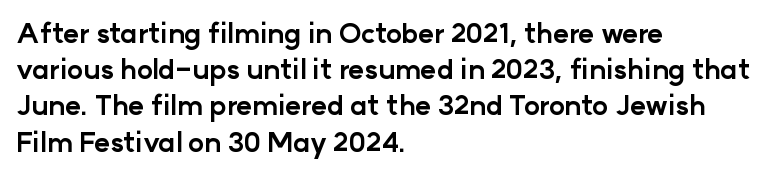
{"italic": "no", "bold": "yes", "underline": "no", "align": "left", "line_spacing": "normal", "line_spacing_ratio": 1.34, "letter_spacing": "normal", "letter_spacing_em": 0.0, "glyph_px": 27}
